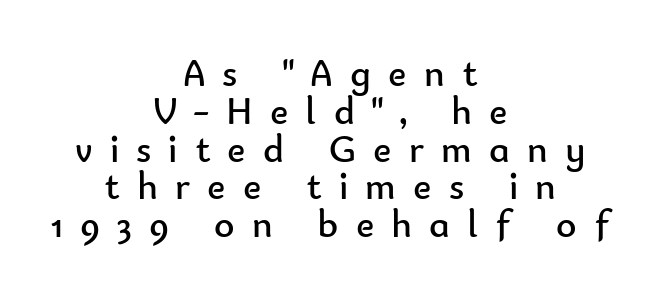
The image shows 39 px regular-weight sans-serif type, upright; set centered, tight line spacing (0.97x), unusually wide letter spacing (+0.44 em), not underlined; low stroke contrast and a small x-height.
